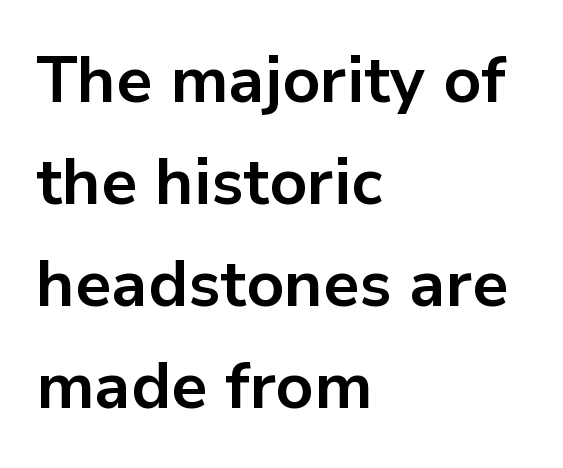
The image shows 65 px bold sans-serif type, upright; set left-aligned, normal line spacing (1.57x), normal letter spacing, not underlined; low stroke contrast and a medium x-height.
